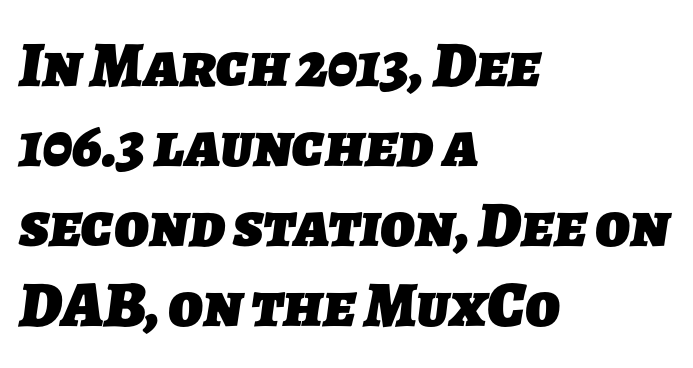
The image shows 65 px heavy sans-serif type; set left-aligned, line spacing 1.23x, normal letter spacing, not underlined; low stroke contrast and a medium x-height.
